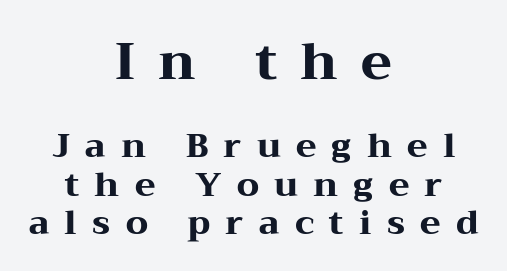
The image shows 51 px heavy, wide serif type, upright; set centered, tight line spacing (1.14x), unusually wide letter spacing (+0.45 em), not underlined; the first (top) block is 1.5x larger; medium stroke contrast and a medium x-height.
